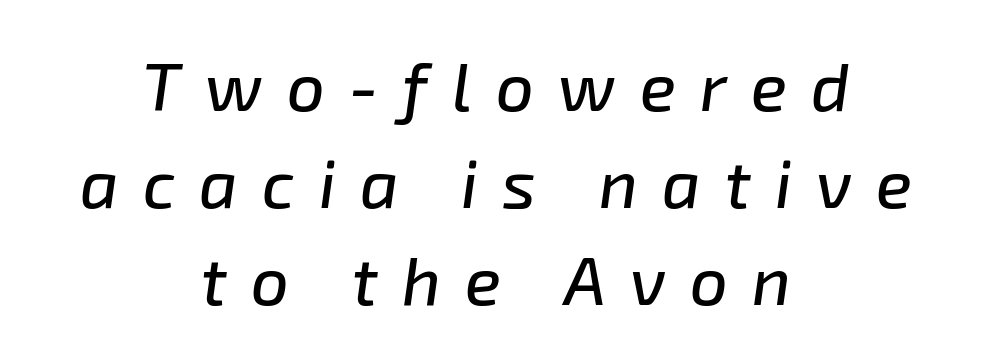
{"italic": "yes", "lean": "right", "slant_degrees": 8, "width": "normal", "stroke_contrast": "low", "x_height": "medium", "monospaced": "no", "underline": "no", "align": "center", "line_spacing": "normal", "line_spacing_ratio": 1.45, "letter_spacing": "wide", "letter_spacing_em": 0.36, "glyph_px": 67}
